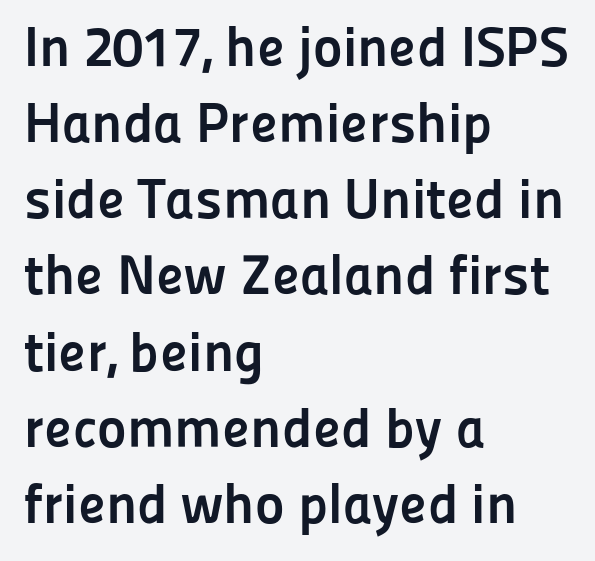
{"serif": "no", "italic": "no", "bold": "yes", "weight": "semibold", "width": "normal", "stroke_contrast": "low", "x_height": "medium", "monospaced": "no", "underline": "no", "align": "left", "line_spacing": "normal", "line_spacing_ratio": 1.36, "letter_spacing": "normal", "letter_spacing_em": 0.0, "glyph_px": 56}
